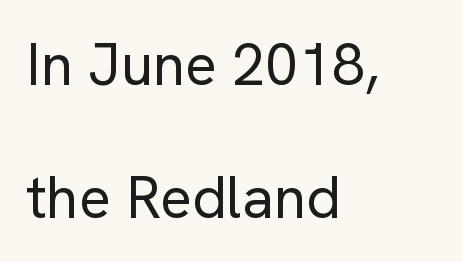
The image shows 59 px regular-weight sans-serif type, upright; set left-aligned, loose line spacing (2.25x), normal letter spacing, not underlined; low stroke contrast and a medium x-height.
